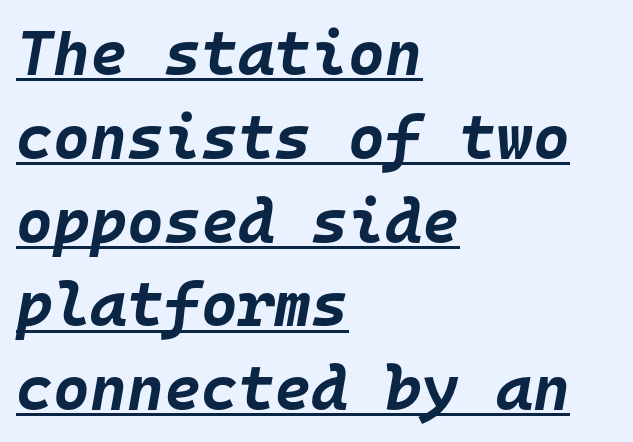
The image shows 63 px bold type, italic (leaning right), monospaced; set left-aligned, normal line spacing (1.33x), normal letter spacing, underlined; low stroke contrast and a large x-height.
